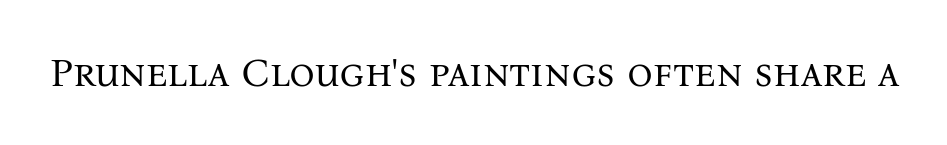
{"serif": "yes", "italic": "no", "bold": "no", "weight": "regular", "width": "normal", "stroke_contrast": "medium", "x_height": "medium", "monospaced": "no", "underline": "no", "letter_spacing": "normal", "letter_spacing_em": 0.0, "glyph_px": 40}
